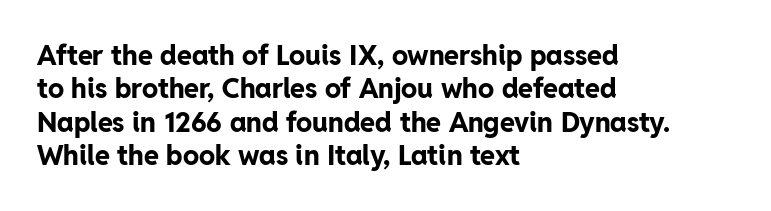
{"italic": "no", "bold": "yes", "underline": "no", "align": "left", "line_spacing_ratio": 1.24, "letter_spacing": "normal", "letter_spacing_em": 0.0, "glyph_px": 27}
